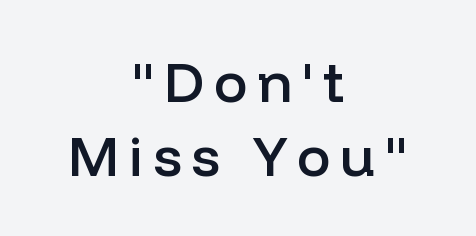
The whitespace from short lines is split evenly between both sides. Looks like regular typesetting: each glyph gets only the width it needs. Heft: intermediate — a semibold. The space beneath each line is pristine and unruled. The font family rendered here belongs to the sans-serif group.
